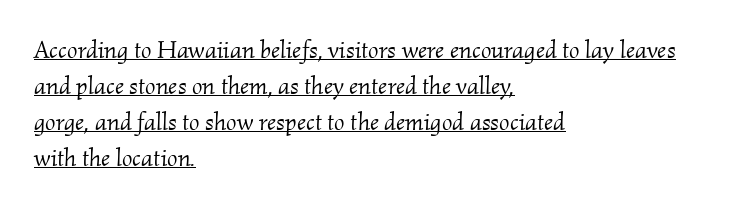
The image shows 25 px text type, italic (leaning right); set left-aligned, normal line spacing (1.44x), normal letter spacing, underlined.
